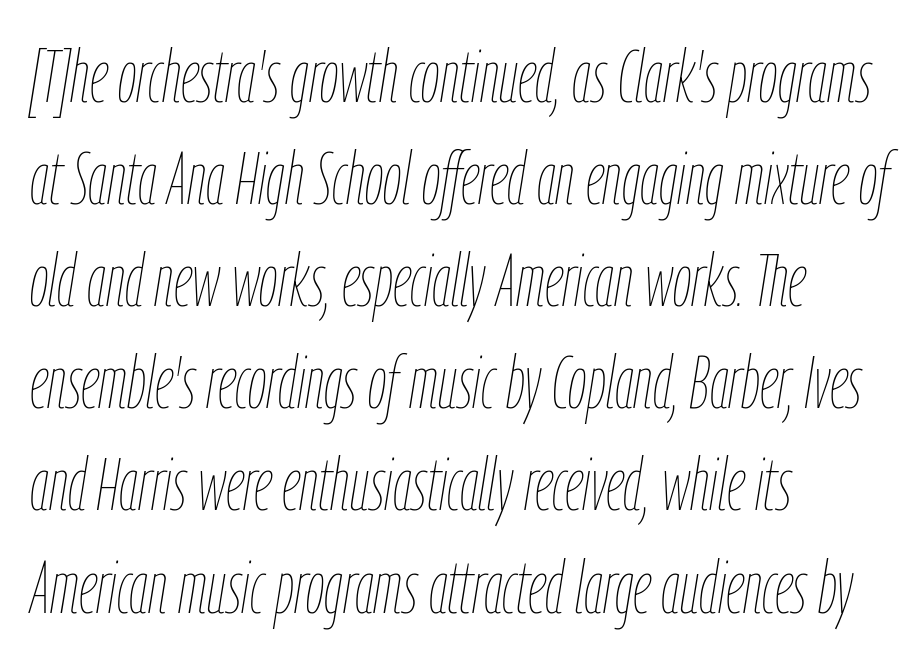
{"italic": "yes", "lean": "right", "slant_degrees": 9, "bold": "no", "weight": "thin", "width": "condensed", "stroke_contrast": "low", "x_height": "medium", "monospaced": "no", "underline": "no", "align": "left", "line_spacing": "normal", "line_spacing_ratio": 1.38, "letter_spacing": "normal", "letter_spacing_em": 0.0, "glyph_px": 74}
